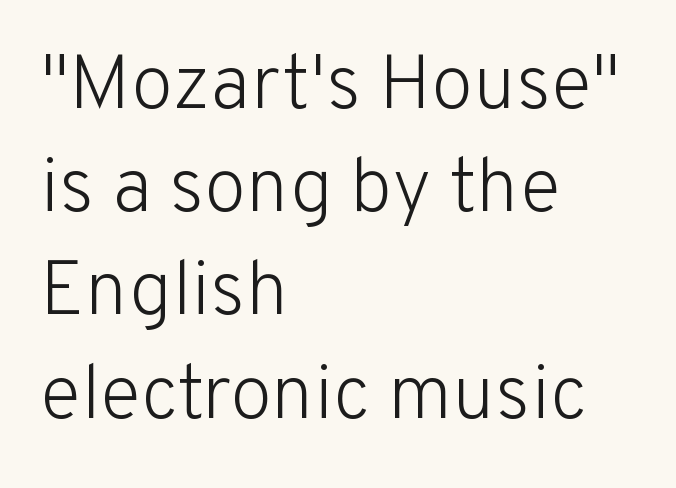
Reading down the column, the eye jumps a familiar distance to each next line. Nope, not italic — everything's standing straight. In terms of letterspacing, this is plain default setting. The face used here is a sans, in the tradition of grotesques and geometrics. Honestly, there is no underline to notice here at all.
